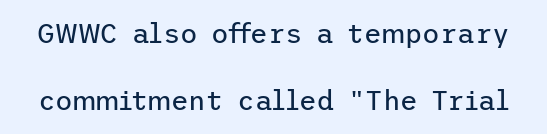
Q: Is the text bold? A: No.
Q: Is the text italic (slanted)? A: No, it is upright.
Q: Is the text underlined? A: No.
Q: Is the spacing between letters normal or unusually wide? A: Normal.
Q: Is the spacing between lines tight, normal or loose? A: Loose.
